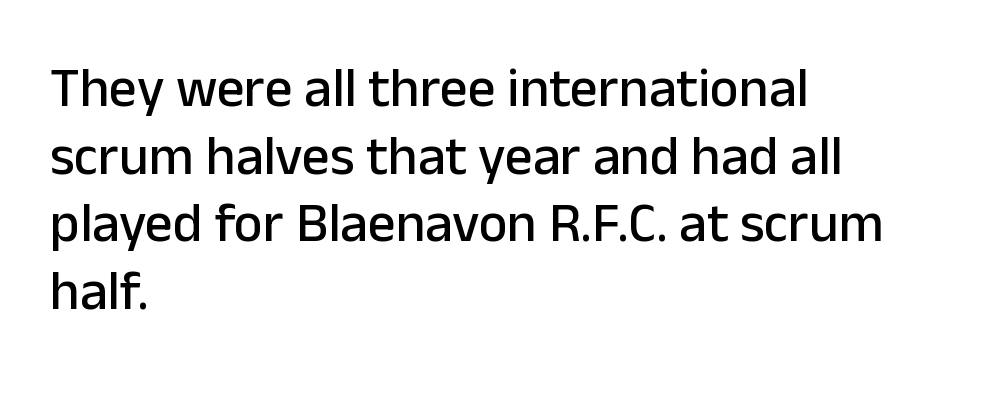
Q: Is the text italic (slanted)? A: No, it is upright.
Q: Is the typeface a serif or a sans-serif typeface? A: Sans-serif.
Q: Is the text underlined? A: No.
Q: How is the paragraph aligned? A: Left-aligned.
Q: Is the spacing between letters normal or unusually wide? A: Normal.
Q: Width (condensed, normal, or wide)? A: Normal.
Q: Stroke contrast? A: Low.
Q: x-height? A: Medium.
Q: Monospaced? A: No.
